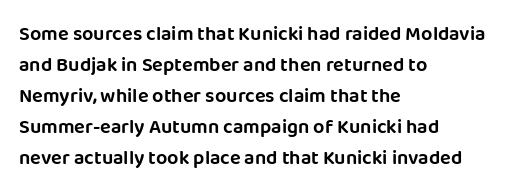
The image shows 20 px text type, upright; set left-aligned, normal line spacing (1.55x), normal letter spacing, not underlined.
